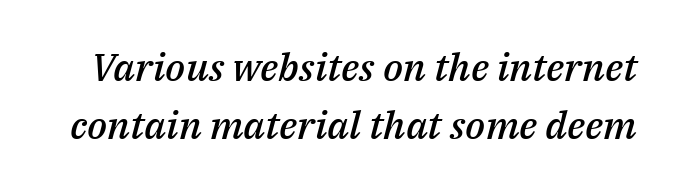
Q: Is the text bold? A: Semi-bold.
Q: Is the text italic (slanted)? A: Yes, it leans right by about 14 degrees.
Q: Is the text underlined? A: No.
Q: Is the spacing between letters normal or unusually wide? A: Normal.
Q: Is the spacing between lines tight, normal or loose? A: Normal.
Q: Width (condensed, normal, or wide)? A: Normal.
Q: Stroke contrast? A: Medium.
Q: x-height? A: Medium.
Q: Monospaced? A: No.
